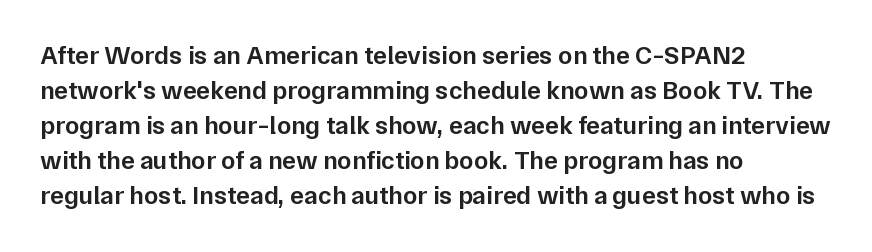
The image shows 26 px text type, upright; set left-aligned, normal line spacing (1.35x), normal letter spacing, not underlined.
